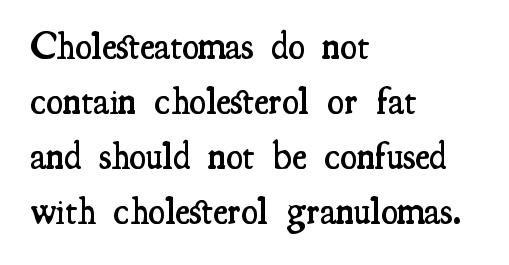
{"serif": "yes", "italic": "no", "bold": "semi", "weight": "semibold", "width": "condensed", "stroke_contrast": "medium", "x_height": "small", "monospaced": "no", "underline": "no", "align": "left", "line_spacing": "normal", "line_spacing_ratio": 1.41, "letter_spacing": "normal", "letter_spacing_em": 0.0, "glyph_px": 39}
